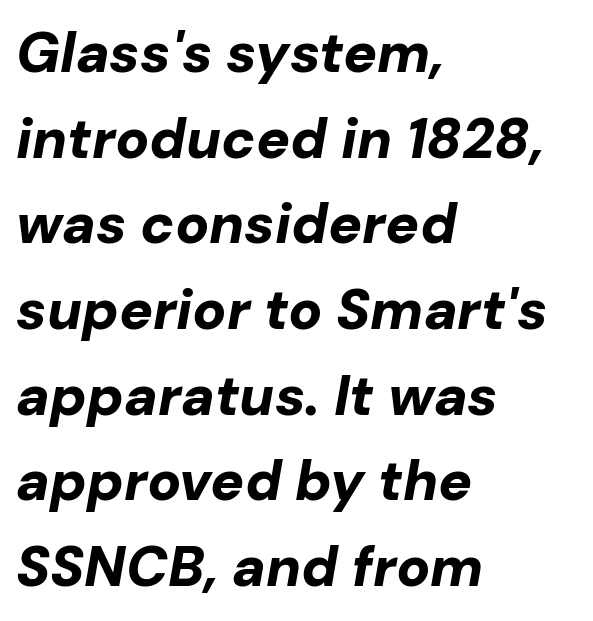
Rows of type keep a routine distance in the vertical direction. Character widths vary here, with narrow letters taking less room than wide ones. Notice how thick the strokes are: this is what a full bold looks like. Where is the straight margin? On the left. The whole block is typeset with a tilt.
